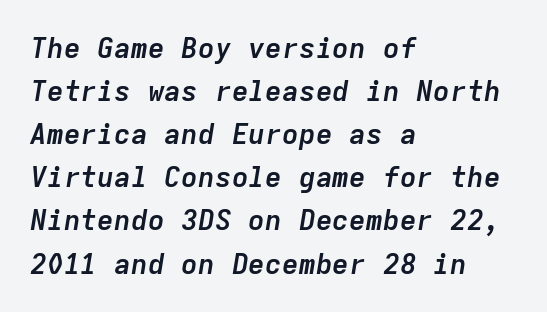
The image shows 28 px semibold type, italic (leaning right), monospaced; set left-aligned, normal line spacing (1.54x), normal letter spacing, not underlined; low stroke contrast and a medium x-height.
